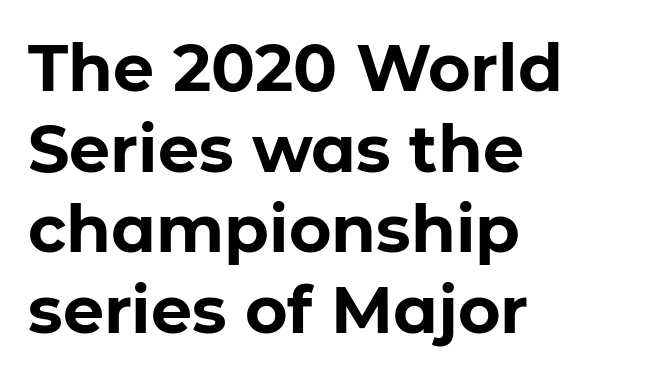
Posture: straight, roman, zero tilt. Clear beneath every line of the passage. Serifs: no, the terminals of the letterforms are clean. The gaps between neighbouring characters are ordinary and unremarkable. Do the characters align in a grid? No, the font is proportional.
